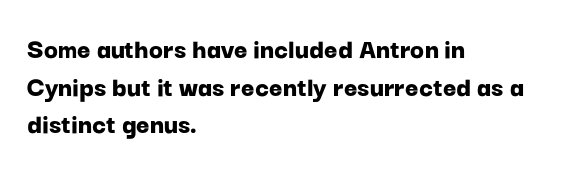
Q: Is the text bold? A: Yes.
Q: Is the text italic (slanted)? A: No, it is upright.
Q: Is the typeface a serif or a sans-serif typeface? A: Sans-serif.
Q: Is the text underlined? A: No.
Q: How is the paragraph aligned? A: Left-aligned.
Q: Is the spacing between letters normal or unusually wide? A: Normal.
Q: Is the spacing between lines tight, normal or loose? A: Normal.
Q: Width (condensed, normal, or wide)? A: Normal.
Q: Stroke contrast? A: Low.
Q: x-height? A: Medium.
Q: Monospaced? A: No.
